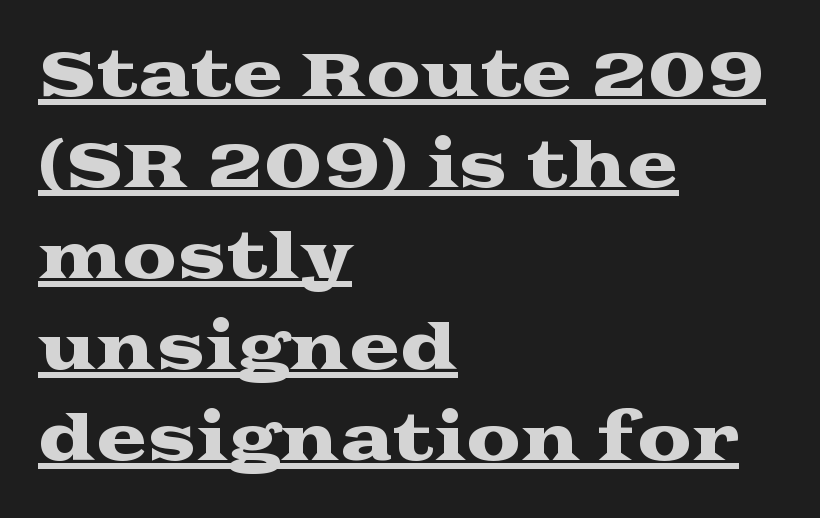
Q: Is the text italic (slanted)? A: No, it is upright.
Q: Is the typeface a serif or a sans-serif typeface? A: Serif.
Q: Is the text underlined? A: Yes.
Q: How is the paragraph aligned? A: Left-aligned.
Q: Is the spacing between letters normal or unusually wide? A: Normal.
Q: Is the spacing between lines tight, normal or loose? A: Normal.
Q: Width (condensed, normal, or wide)? A: Wide.
Q: Stroke contrast? A: Medium.
Q: x-height? A: Medium.
Q: Monospaced? A: No.
